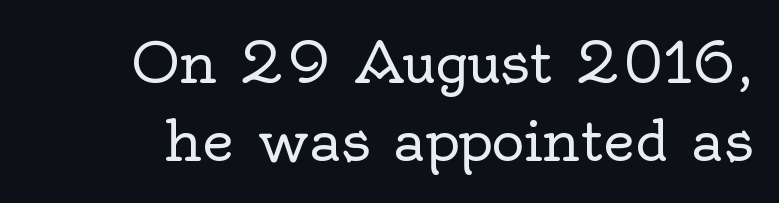
The image shows 56 px regular-weight serif type, upright; set normal line spacing (1.39x), normal letter spacing, not underlined; a small x-height.
